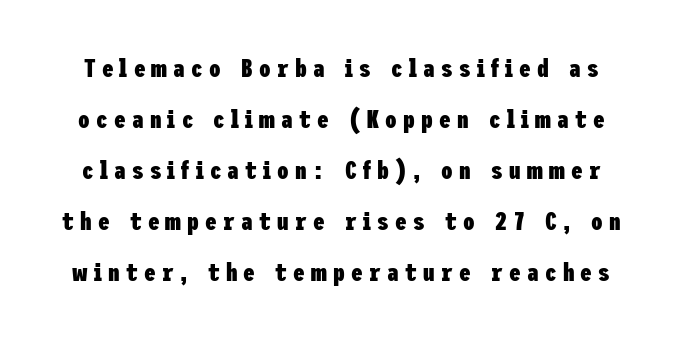
Quick note: underline off. The block of text is sparse from top to bottom, with ample space between rows. A dark, heavy texture on the line: the type is bold. Observe the wide spacing: letters keep a clear distance from each other. These lines were composed using upright roman letters.
